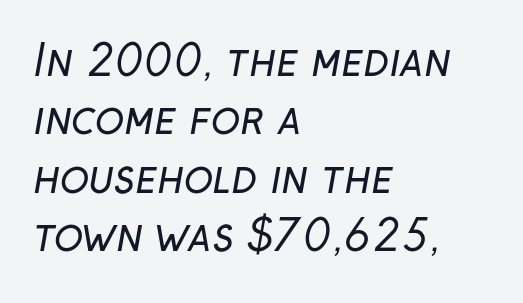
Each letter keeps its own natural width here, so spacing adapts to shape. Horizontally, the lines are justified to the leading edge only. Plain, unruled lines of type. Rows of type keep a routine distance in the vertical direction. The rendering shows plain stroke endings on the letterforms — a sans-serif design.
